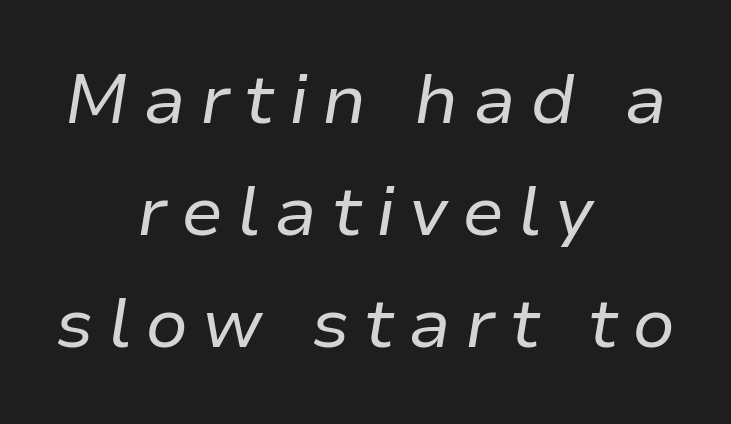
Someone cranked the tracking dial way up on this one. Think standard paragraph weight, or any step lighter than that. Successive baselines arrive at the customary interval. A bare baseline throughout the passage. The paragraph has two soft edges and a firm central axis. Proportional: the letters do not fall into vertical columns.
